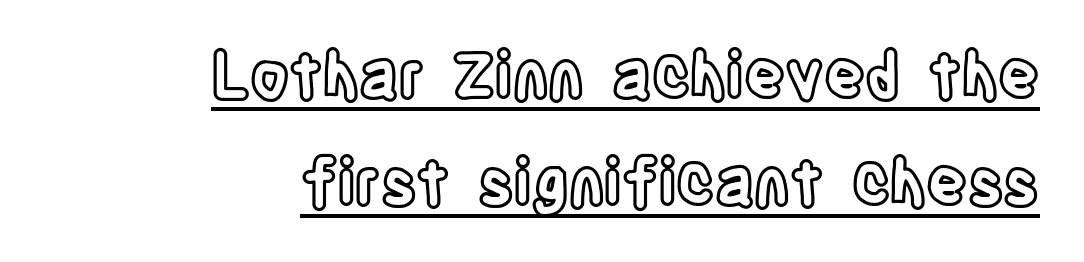
{"italic": "no", "width": "condensed", "x_height": "large", "monospaced": "no", "underline": "yes", "align": "right", "line_spacing": "normal", "line_spacing_ratio": 1.7, "letter_spacing": "normal", "letter_spacing_em": 0.0, "glyph_px": 63}
